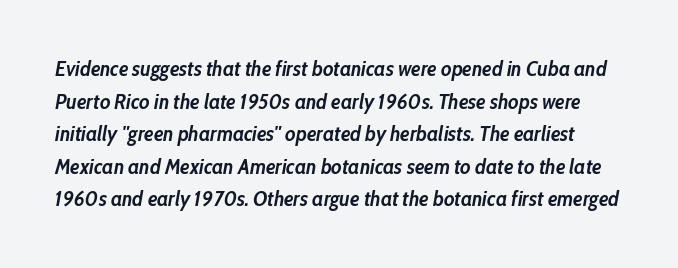
Caption: standard tracking, unaltered. A full-strength bold gives these letters their thick strokes. An italicized treatment has been applied to the whole sample. Leading: standard.
